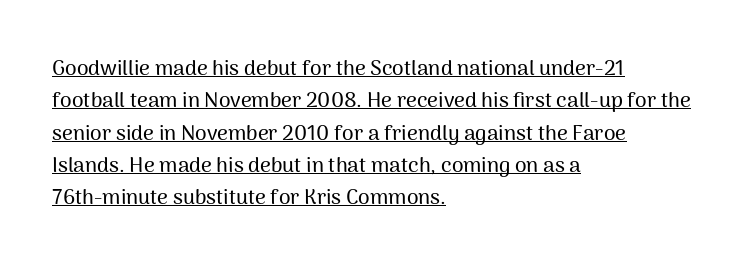
The rendering uses a moderate line-height, typical for paragraphs. You could call the tracking neutral — neither tight nor loose. One-word summary of the alignment: left. Upright lettering throughout. Descenders here cross a horizontal rule under the line.
